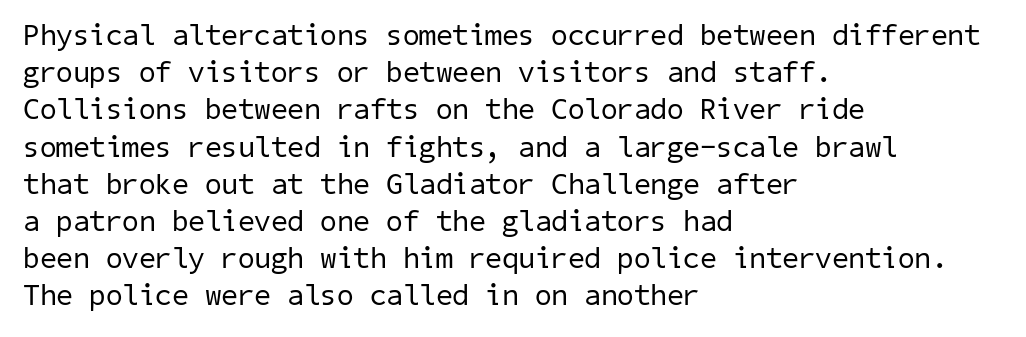
Q: Is the text bold? A: No.
Q: Is the typeface a serif or a sans-serif typeface? A: Sans-serif.
Q: Is the text underlined? A: No.
Q: How is the paragraph aligned? A: Left-aligned.
Q: Is the spacing between letters normal or unusually wide? A: Normal.
Q: Width (condensed, normal, or wide)? A: Normal.
Q: Stroke contrast? A: Low.
Q: x-height? A: Medium.
